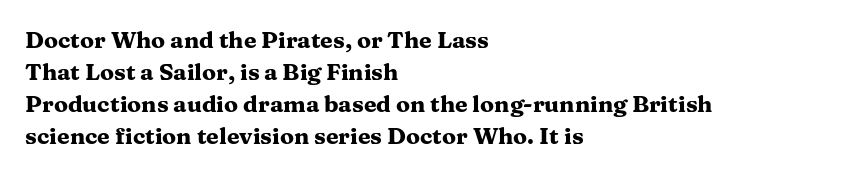
{"italic": "no", "bold": "yes", "underline": "no", "align": "left", "line_spacing": "normal", "line_spacing_ratio": 1.39, "letter_spacing": "normal", "letter_spacing_em": 0.0, "glyph_px": 23}
